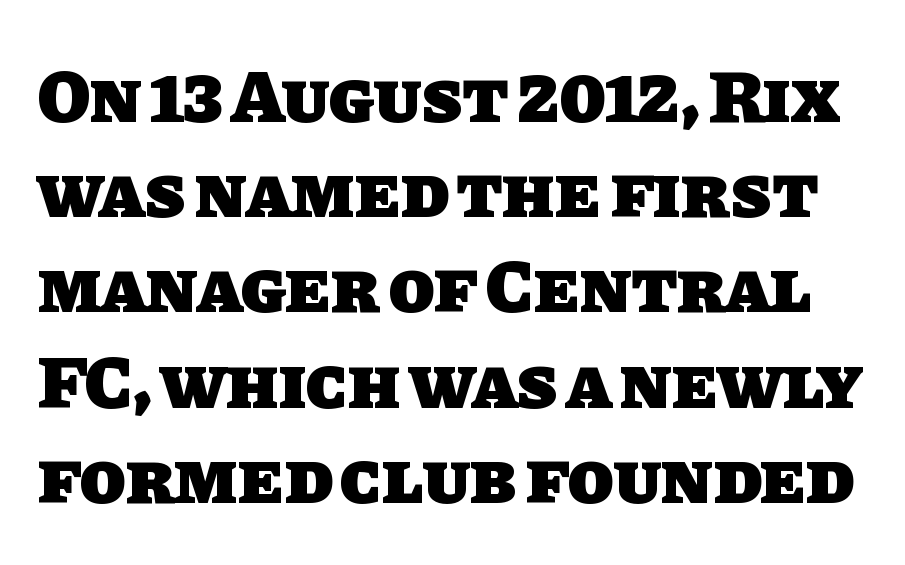
{"serif": "no", "bold": "yes", "weight": "heavy", "width": "normal", "stroke_contrast": "low", "x_height": "large", "monospaced": "no", "underline": "no", "line_spacing": "normal", "line_spacing_ratio": 1.27, "letter_spacing": "normal", "letter_spacing_em": 0.0, "glyph_px": 75}
